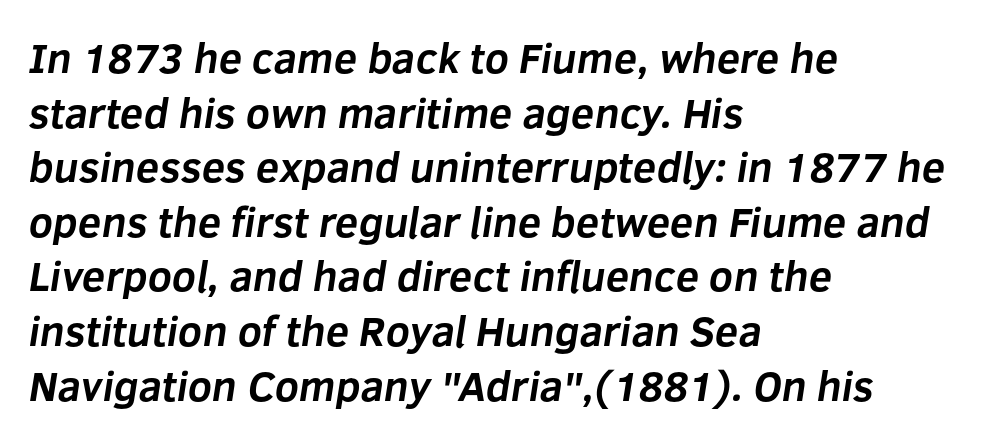
The image shows 42 px bold sans-serif type; set left-aligned, normal line spacing (1.3x), normal letter spacing, not underlined; low stroke contrast and a medium x-height.
